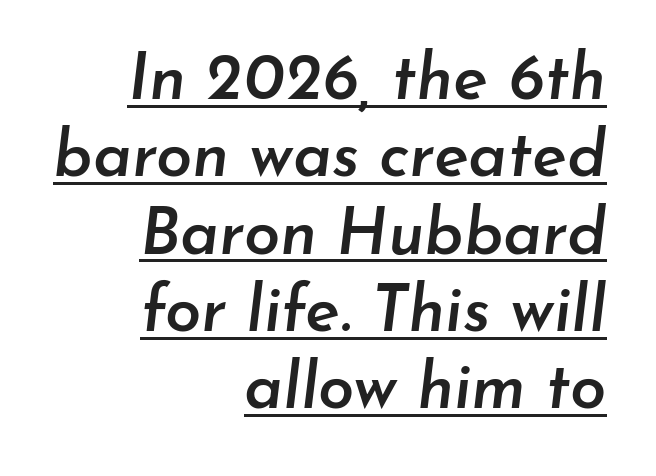
{"italic": "yes", "lean": "right", "slant_degrees": 7, "bold": "semi", "weight": "semibold", "width": "normal", "stroke_contrast": "low", "x_height": "small", "monospaced": "no", "underline": "yes", "align": "right", "line_spacing_ratio": 1.19, "letter_spacing": "normal", "letter_spacing_em": 0.0, "glyph_px": 65}
